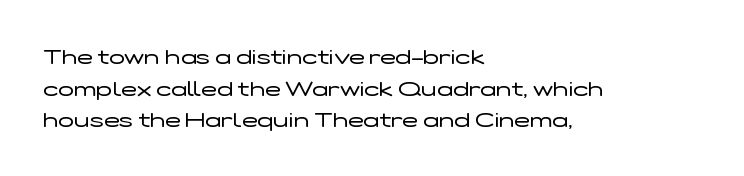
Q: Is the text bold? A: No.
Q: Is the text italic (slanted)? A: No, it is upright.
Q: Is the text underlined? A: No.
Q: How is the paragraph aligned? A: Left-aligned.
Q: Is the spacing between letters normal or unusually wide? A: Normal.
Q: Is the spacing between lines tight, normal or loose? A: Normal.
